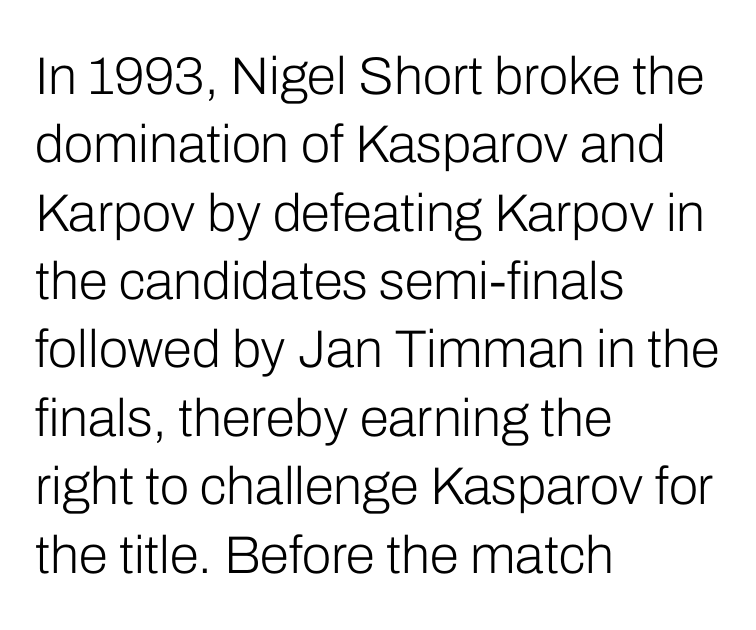
{"serif": "no", "italic": "no", "bold": "no", "weight": "light", "width": "normal", "stroke_contrast": "low", "x_height": "medium", "monospaced": "no", "underline": "no", "align": "left", "line_spacing": "normal", "line_spacing_ratio": 1.29, "letter_spacing": "normal", "letter_spacing_em": 0.0, "glyph_px": 53}
